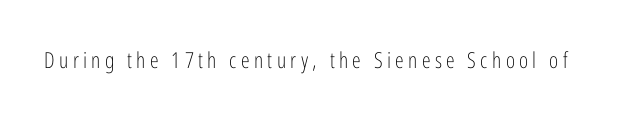
The image shows 22 px text type, upright; set unusually wide letter spacing (+0.2 em), not underlined.
